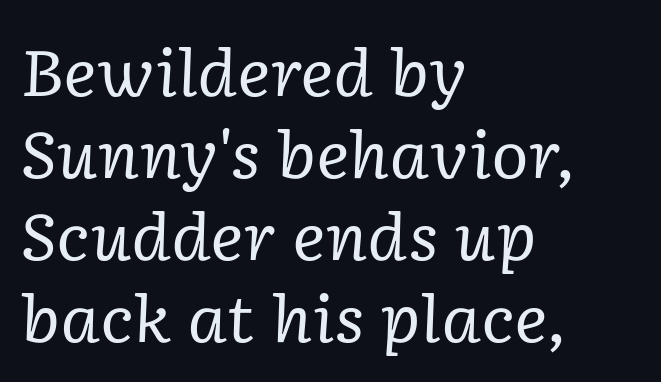
The image shows 64 px regular-weight serif type, italic (leaning right); set left-aligned, normal line spacing (1.28x), normal letter spacing, not underlined; low stroke contrast and a medium x-height.
